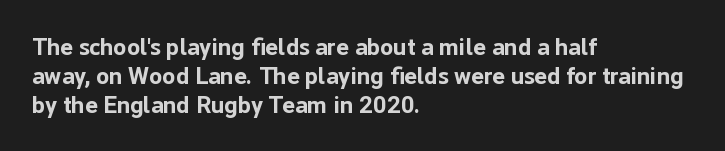
{"italic": "no", "bold": "yes", "underline": "no", "align": "left", "line_spacing_ratio": 1.2, "letter_spacing": "normal", "letter_spacing_em": 0.0, "glyph_px": 24}
